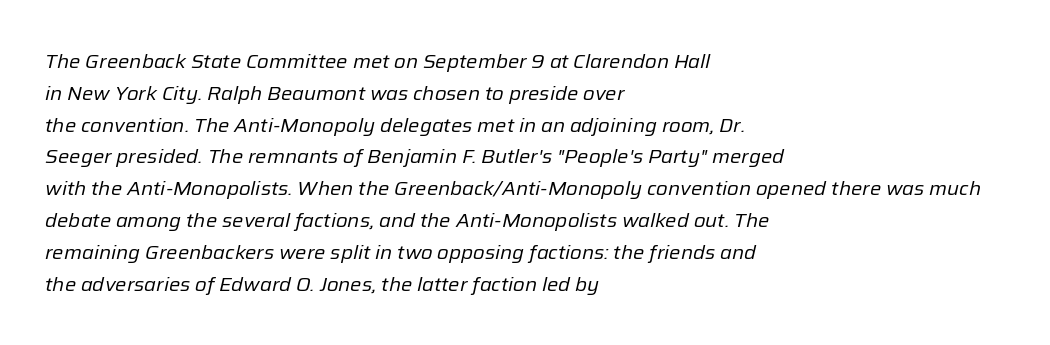
Q: Is the text bold? A: No.
Q: Is the text italic (slanted)? A: Yes, it leans right by about 12 degrees.
Q: Is the text underlined? A: No.
Q: How is the paragraph aligned? A: Left-aligned.
Q: Is the spacing between letters normal or unusually wide? A: Normal.
Q: Is the spacing between lines tight, normal or loose? A: Normal.
